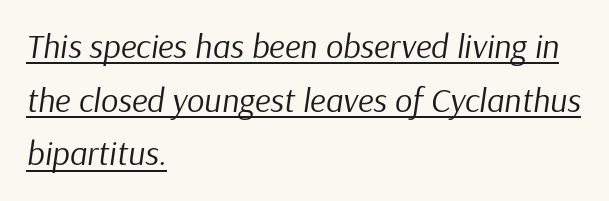
{"italic": "yes", "lean": "right", "slant_degrees": 9, "bold": "no", "weight": "regular", "width": "normal", "stroke_contrast": "low", "x_height": "medium", "monospaced": "no", "underline": "yes", "align": "left", "line_spacing": "normal", "line_spacing_ratio": 1.58, "letter_spacing": "normal", "letter_spacing_em": 0.0, "glyph_px": 34}
